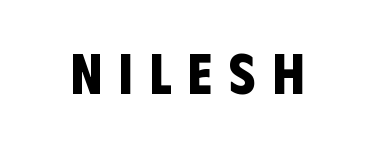
The image shows 57 px bold, condensed sans-serif type; set unusually wide letter spacing (+0.29 em), not underlined; low stroke contrast and a large x-height.
